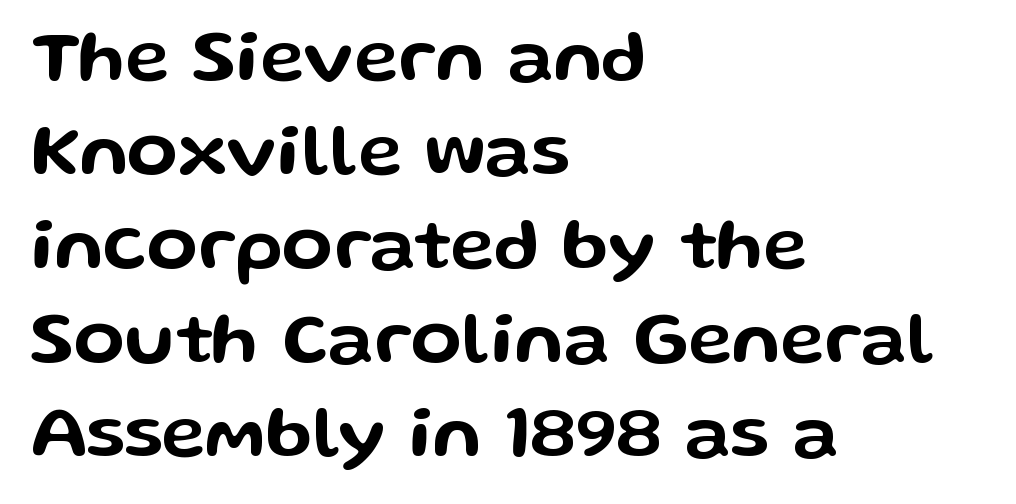
{"serif": "no", "italic": "no", "width": "wide", "stroke_contrast": "low", "x_height": "medium", "monospaced": "no", "underline": "no", "align": "left", "line_spacing": "normal", "line_spacing_ratio": 1.27, "letter_spacing": "normal", "letter_spacing_em": 0.0, "glyph_px": 74}
